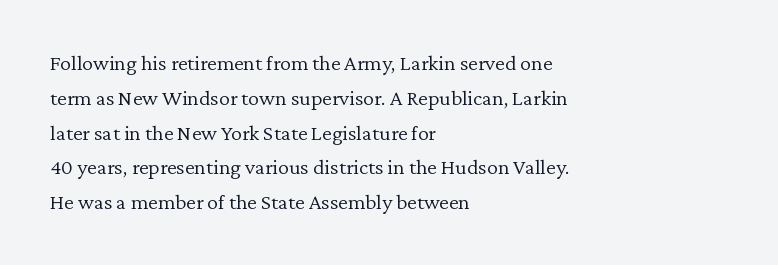
The image shows 22 px text type, upright; set left-aligned, normal line spacing (1.58x), normal letter spacing, not underlined.
